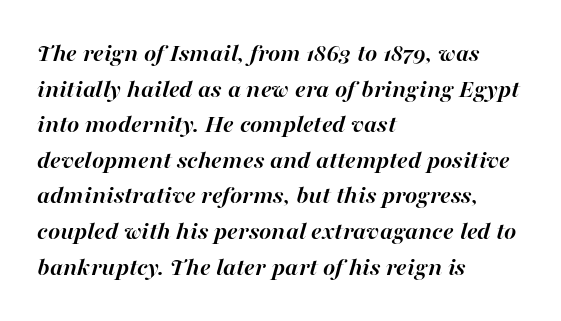
Does the lettering tilt? It does — this is italic. Regular leading. Short and long lines alike share a common starting point at left. On the weight axis this lands at bold, roughly 700. The letters sit at their default tracking, neither squeezed nor spread.
